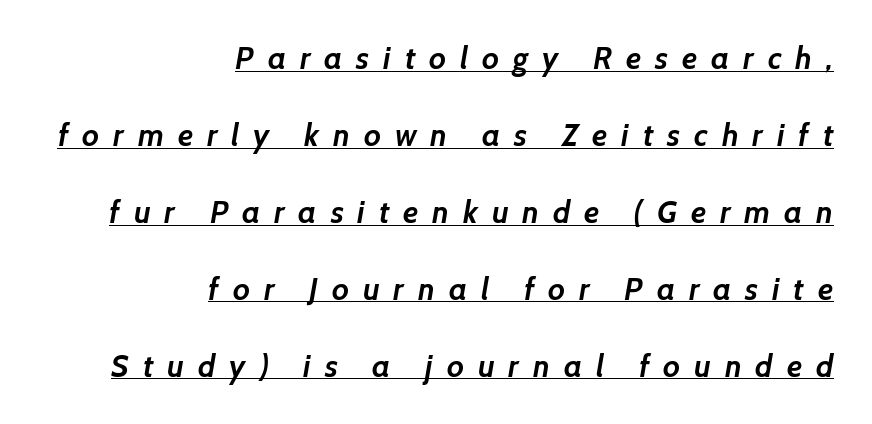
The image shows 31 px semibold sans-serif type; set right-aligned, loose line spacing (2.48x), unusually wide letter spacing (+0.45 em), underlined; low stroke contrast and a medium x-height.
